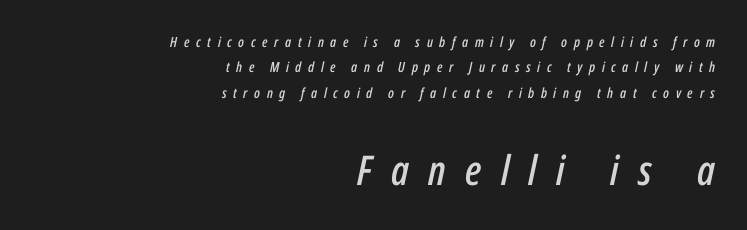
The image shows 41 px condensed type, italic (leaning right); set right-aligned, line spacing 1.81x, unusually wide letter spacing (+0.47 em), not underlined; the second (bottom) block is 2.93x larger; low stroke contrast and a medium x-height.
